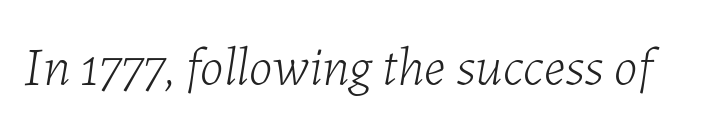
The image shows 54 px light type, italic (leaning right); set normal letter spacing, not underlined; low stroke contrast and a medium x-height.
